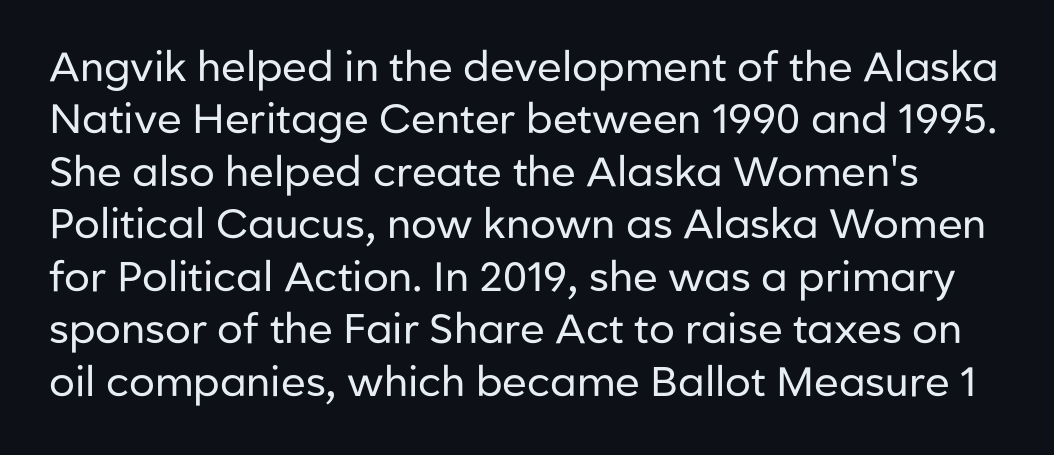
Q: Is the text bold? A: No.
Q: Is the text italic (slanted)? A: No, it is upright.
Q: Is the typeface a serif or a sans-serif typeface? A: Sans-serif.
Q: Is the text underlined? A: No.
Q: Is the spacing between letters normal or unusually wide? A: Normal.
Q: Is the spacing between lines tight, normal or loose? A: Normal.
Q: Width (condensed, normal, or wide)? A: Normal.
Q: Stroke contrast? A: Low.
Q: x-height? A: Medium.
Q: Monospaced? A: No.
